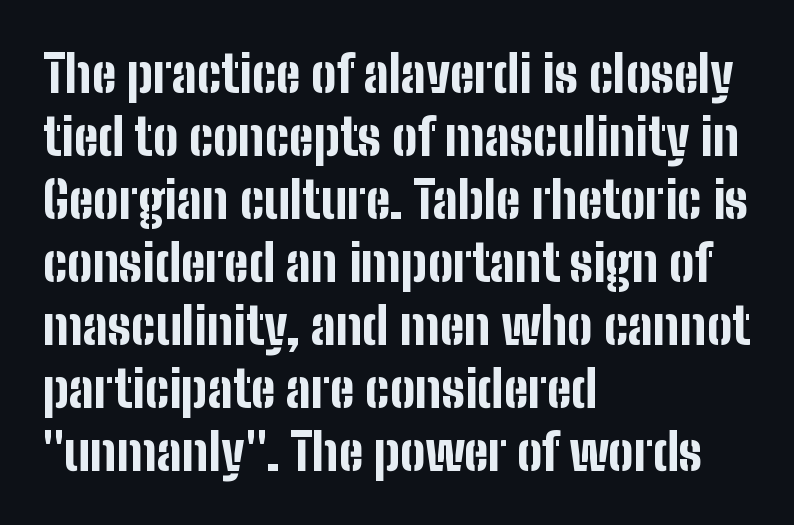
{"serif": "no", "italic": "no", "bold": "yes", "weight": "bold", "width": "condensed", "stroke_contrast": "low", "x_height": "medium", "monospaced": "no", "underline": "no", "align": "left", "line_spacing": "normal", "line_spacing_ratio": 1.26, "letter_spacing": "normal", "letter_spacing_em": 0.0, "glyph_px": 50}
